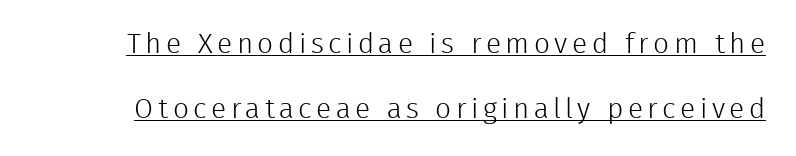
Q: Is the text bold? A: No.
Q: Is the text italic (slanted)? A: No, it is upright.
Q: Is the typeface a serif or a sans-serif typeface? A: Sans-serif.
Q: Is the text underlined? A: Yes.
Q: Is the spacing between lines tight, normal or loose? A: Loose.
Q: Width (condensed, normal, or wide)? A: Normal.
Q: Stroke contrast? A: Low.
Q: x-height? A: Medium.
Q: Monospaced? A: No.
